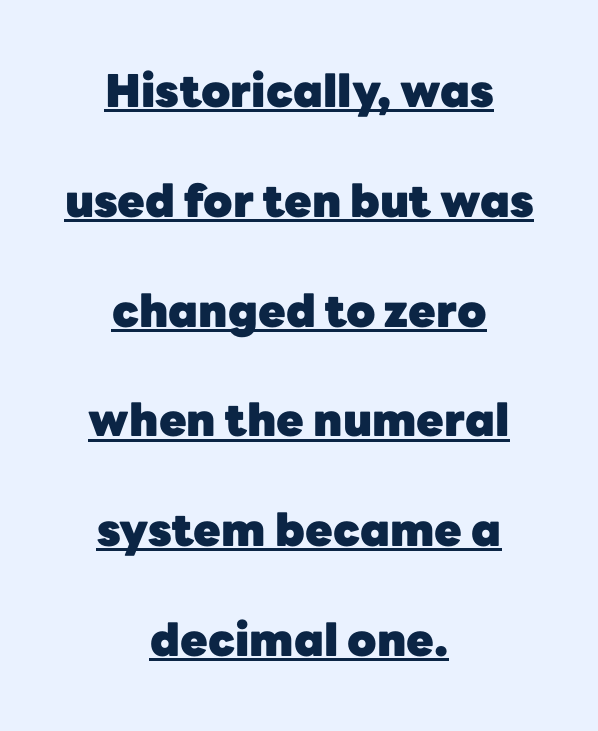
Teacher's note: observe the equal gaps on both sides — that is centered alignment. This block would shrink considerably if given ordinary leading; it's expanded now. You could call the tracking neutral — neither tight nor loose. The string is rendered with underlining switched on. Is this a sans? Yes — the strokes have no serifs.
